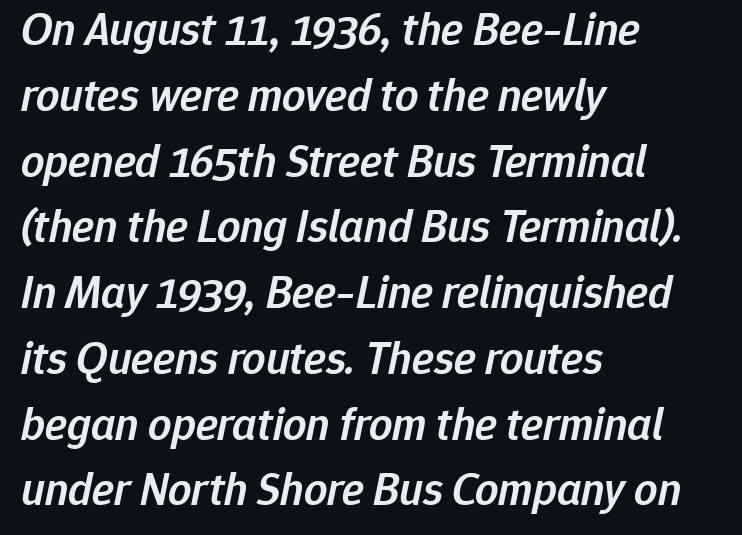
No word sits above an underline. Here the designer chose a conventional face with non-uniform glyph widths. Moderately thickened strokes mark this as semibold type. Horizontal bands of white between lines are of average thickness.
